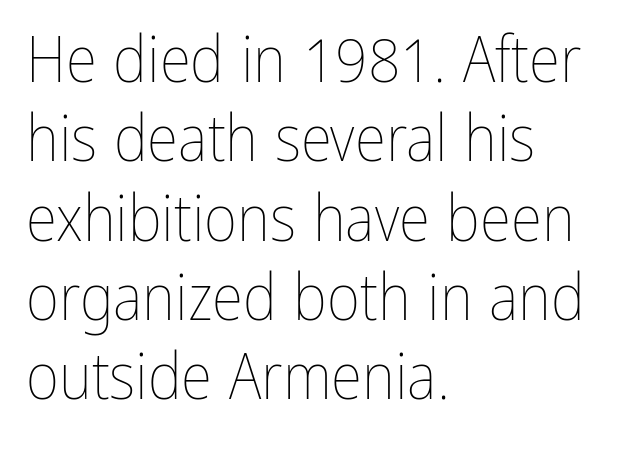
{"italic": "no", "bold": "no", "weight": "thin", "width": "condensed", "stroke_contrast": "low", "x_height": "medium", "monospaced": "no", "underline": "no", "align": "left", "line_spacing_ratio": 1.24, "letter_spacing": "normal", "letter_spacing_em": 0.0, "glyph_px": 64}
